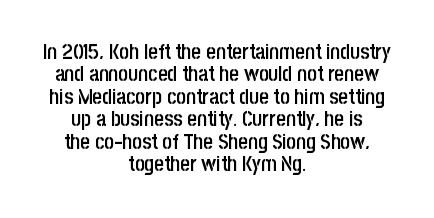
The sample has been set in demibold, a notch under bold. Tall strokes in this sample are plumb rather than angled. These lines keep a tight, regular rhythm from letter to letter. This sample is center-justified, so both line endings float freely.
